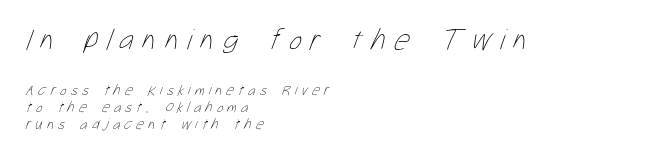
This sample uses expanded letter spacing, leaving extra air between glyphs. The rendering uses natural spacing where letterforms have individual widths. Closely set lines give the paragraph a compact silhouette. Each line starts at the same left margin while the right side varies. The passage shown begins with its larger block and ends with its smaller one. The area under the type is left untouched.
